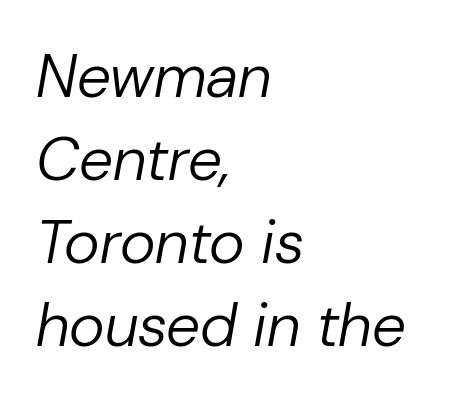
{"italic": "yes", "lean": "right", "slant_degrees": 10, "bold": "no", "weight": "regular", "width": "normal", "stroke_contrast": "low", "x_height": "medium", "monospaced": "no", "underline": "no", "align": "left", "line_spacing": "normal", "line_spacing_ratio": 1.36, "letter_spacing": "normal", "letter_spacing_em": 0.0, "glyph_px": 61}
